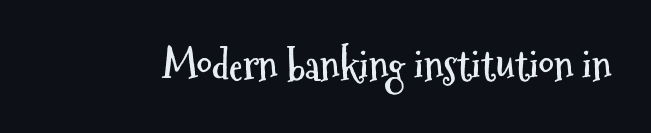
{"serif": "no", "italic": "no", "bold": "yes", "weight": "semibold", "width": "condensed", "stroke_contrast": "medium", "x_height": "medium", "monospaced": "no", "underline": "no", "letter_spacing": "normal", "letter_spacing_em": 0.0, "glyph_px": 39}
